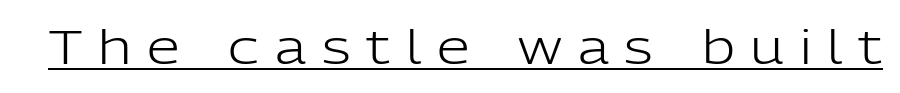
{"serif": "no", "italic": "no", "bold": "no", "weight": "light", "width": "normal", "stroke_contrast": "low", "x_height": "medium", "monospaced": "no", "underline": "yes", "letter_spacing": "wide", "letter_spacing_em": 0.34, "glyph_px": 47}
